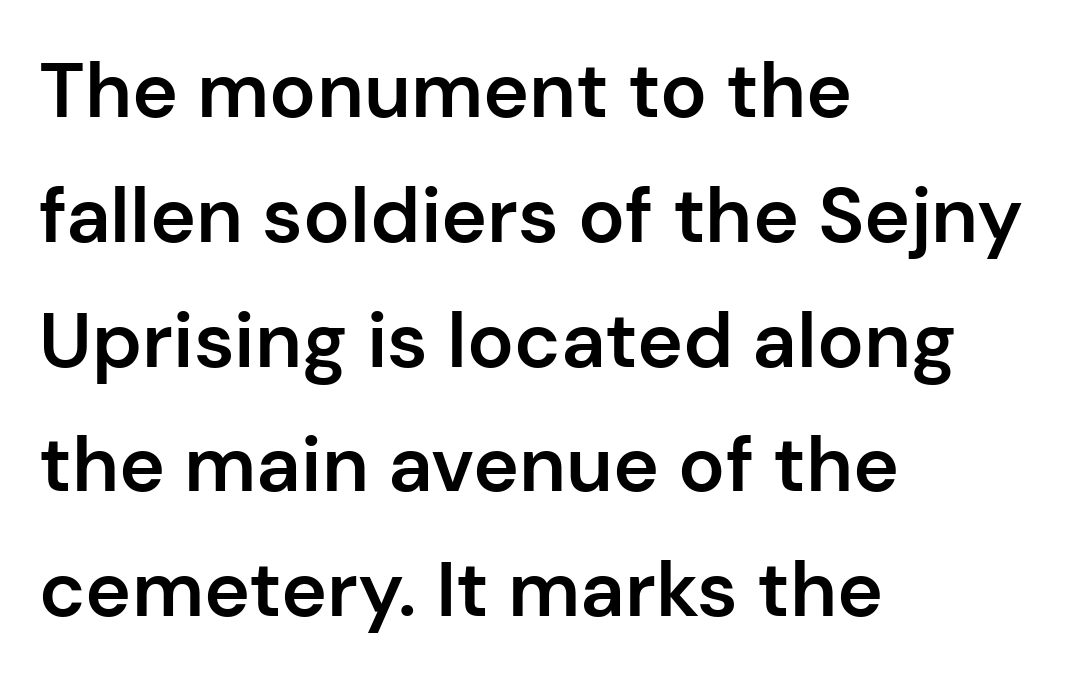
Q: Is the text bold? A: Semi-bold.
Q: Is the text italic (slanted)? A: No, it is upright.
Q: Is the typeface a serif or a sans-serif typeface? A: Sans-serif.
Q: Is the text underlined? A: No.
Q: How is the paragraph aligned? A: Left-aligned.
Q: Is the spacing between letters normal or unusually wide? A: Normal.
Q: Is the spacing between lines tight, normal or loose? A: Normal.
Q: Width (condensed, normal, or wide)? A: Normal.
Q: Stroke contrast? A: Low.
Q: x-height? A: Medium.
Q: Monospaced? A: No.
